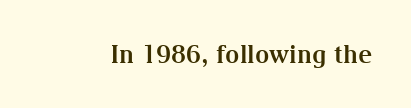
Q: Is the text bold? A: Yes.
Q: Is the text italic (slanted)? A: No, it is upright.
Q: Is the text underlined? A: No.
Q: Is the spacing between letters normal or unusually wide? A: Normal.
